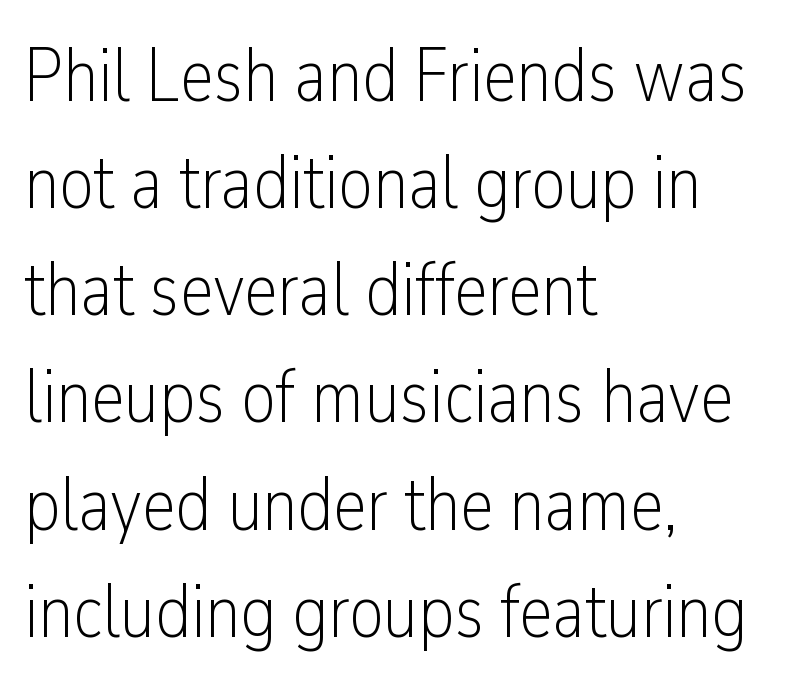
Q: Is the text bold? A: No.
Q: Is the text italic (slanted)? A: No, it is upright.
Q: Is the typeface a serif or a sans-serif typeface? A: Sans-serif.
Q: Is the text underlined? A: No.
Q: How is the paragraph aligned? A: Left-aligned.
Q: Is the spacing between letters normal or unusually wide? A: Normal.
Q: Is the spacing between lines tight, normal or loose? A: Normal.
Q: Width (condensed, normal, or wide)? A: Condensed.
Q: Stroke contrast? A: Low.
Q: x-height? A: Medium.
Q: Monospaced? A: No.
